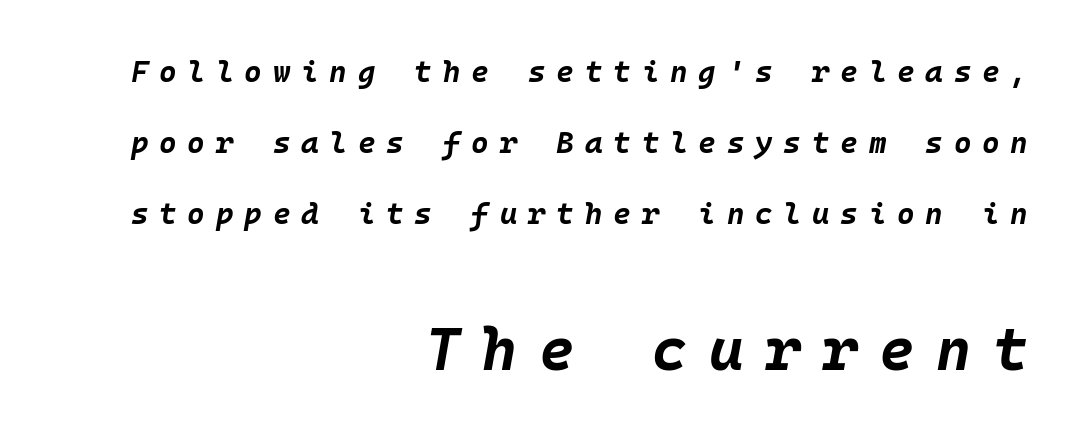
Each new line begins a long way beneath the previous one. The composition opens small and finishes big. Looks like terminal output: every glyph gets an equal slot. Typographic density is high because the face is bold. Descenders hang freely into open space. The typography opts for an oblique posture over an upright one.
